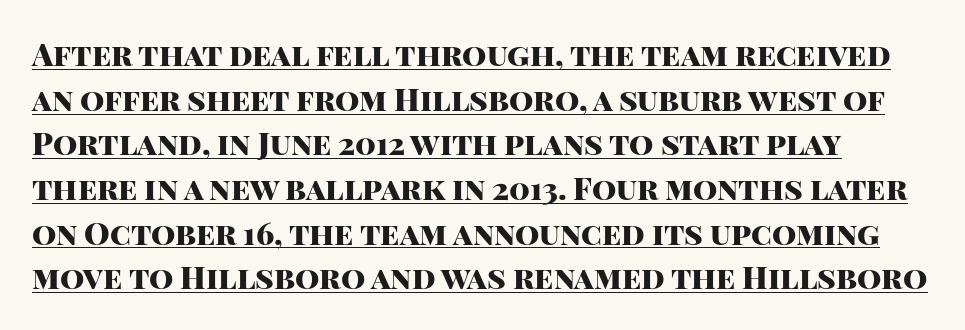
{"serif": "no", "italic": "no", "bold": "yes", "weight": "heavy", "width": "normal", "stroke_contrast": "high", "x_height": "large", "monospaced": "no", "underline": "yes", "align": "left", "line_spacing": "normal", "line_spacing_ratio": 1.44, "letter_spacing": "normal", "letter_spacing_em": 0.0, "glyph_px": 31}
